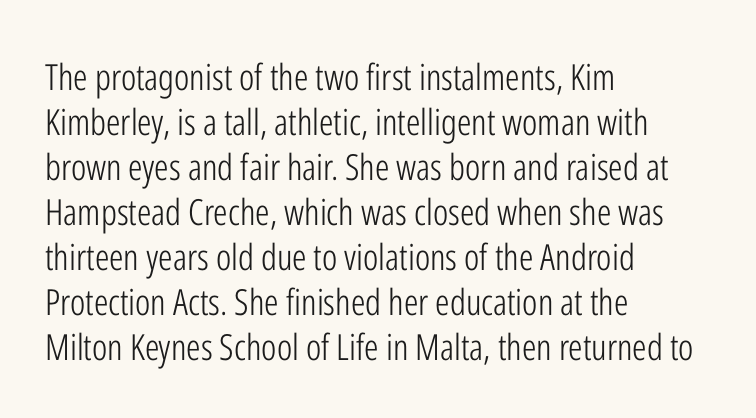
One-word summary of the alignment: left. Weight class: somewhere from thin through regular. The lettering holds an erect, upright posture throughout. Here the glyphs are tracked normally, forming tight word shapes. Quick note: underline off.
